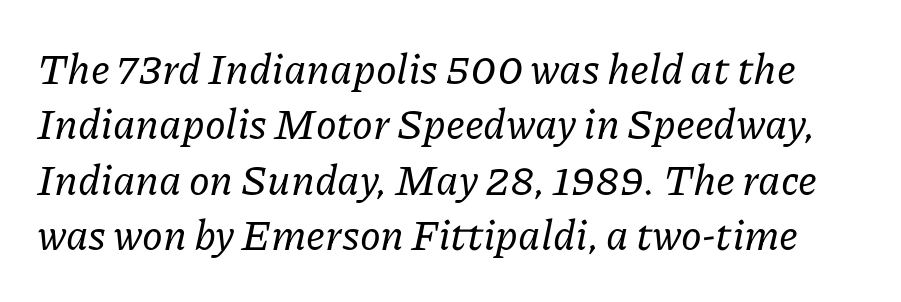
Q: Is the text italic (slanted)? A: Yes, it leans right by about 11 degrees.
Q: Is the typeface a serif or a sans-serif typeface? A: Serif.
Q: Is the text underlined? A: No.
Q: Is the spacing between letters normal or unusually wide? A: Normal.
Q: Is the spacing between lines tight, normal or loose? A: Normal.
Q: Width (condensed, normal, or wide)? A: Normal.
Q: Stroke contrast? A: Low.
Q: x-height? A: Medium.
Q: Monospaced? A: No.
